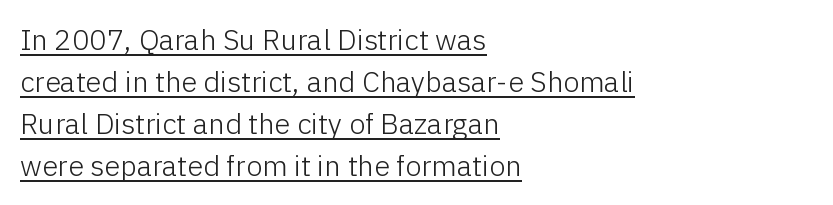
Q: Is the text bold? A: No.
Q: Is the text italic (slanted)? A: No, it is upright.
Q: Is the typeface a serif or a sans-serif typeface? A: Sans-serif.
Q: Is the text underlined? A: Yes.
Q: How is the paragraph aligned? A: Left-aligned.
Q: Is the spacing between letters normal or unusually wide? A: Normal.
Q: Is the spacing between lines tight, normal or loose? A: Normal.
Q: Width (condensed, normal, or wide)? A: Normal.
Q: Stroke contrast? A: Low.
Q: x-height? A: Medium.
Q: Monospaced? A: No.
